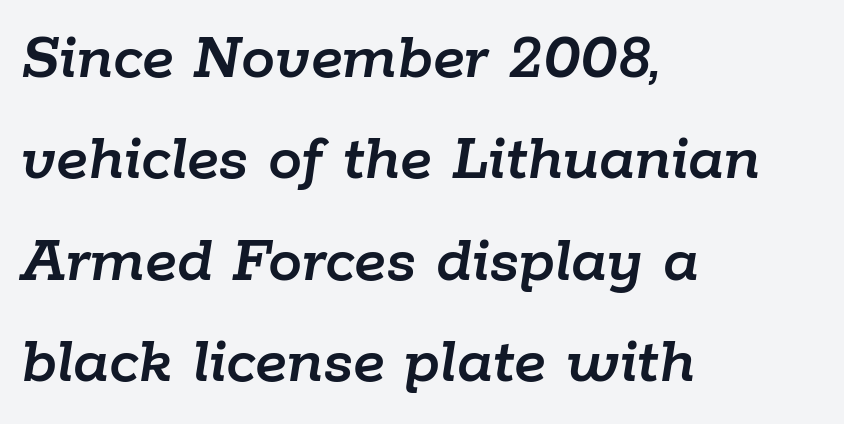
The image shows 68 px text type, italic (leaning right); set left-aligned, normal line spacing (1.49x), normal letter spacing, not underlined; low stroke contrast and a medium x-height.
